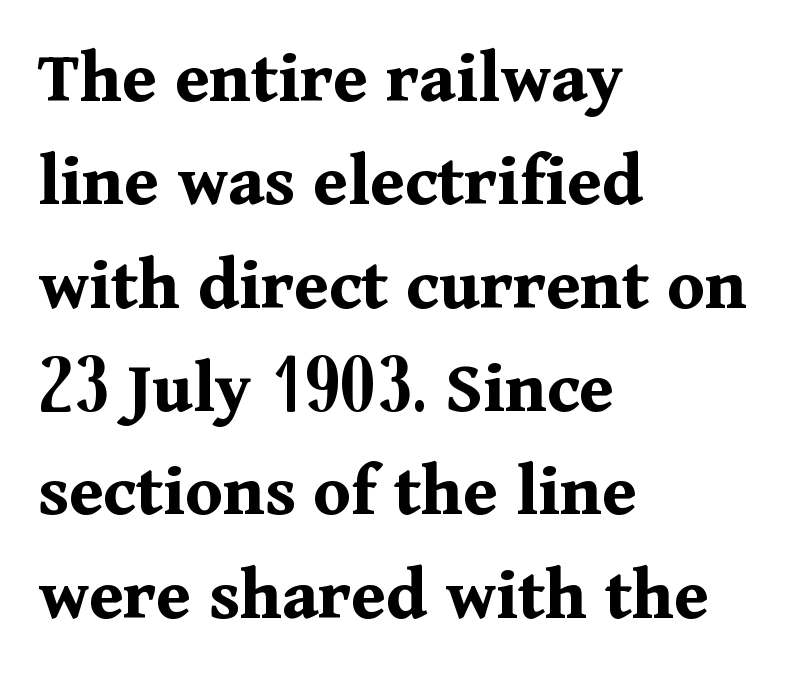
{"serif": "yes", "italic": "no", "bold": "yes", "weight": "bold", "width": "normal", "stroke_contrast": "medium", "x_height": "medium", "monospaced": "no", "underline": "no", "align": "left", "line_spacing": "normal", "line_spacing_ratio": 1.36, "letter_spacing": "normal", "letter_spacing_em": 0.0, "glyph_px": 76}
